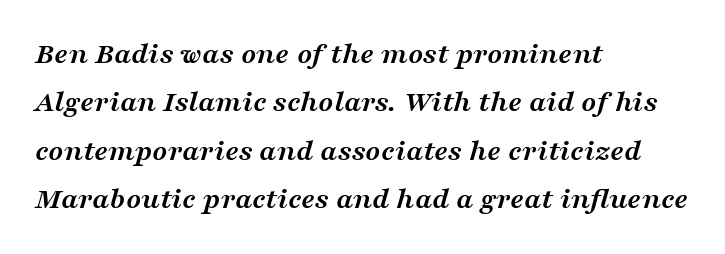
The image shows 31 px semibold, wide serif type, italic (leaning right); set left-aligned, normal line spacing (1.56x), normal letter spacing, not underlined; medium stroke contrast and a medium x-height.
